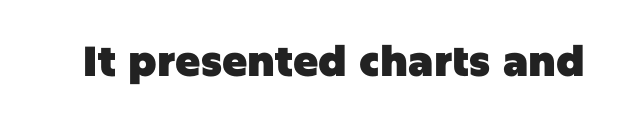
The face used here is a sans, in the tradition of grotesques and geometrics. A bare baseline throughout the passage. The type sits square on the baseline with zero lean. Here the glyphs are tracked normally, forming tight word shapes. The letters are bold, with thick, heavy strokes. Each letter keeps its own natural width here, so spacing adapts to shape.
